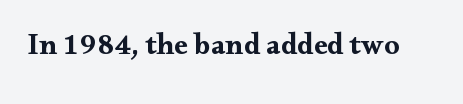
Q: Is the text bold? A: Yes.
Q: Is the text italic (slanted)? A: No, it is upright.
Q: Is the typeface a serif or a sans-serif typeface? A: Serif.
Q: Is the text underlined? A: No.
Q: Is the spacing between letters normal or unusually wide? A: Normal.
Q: Width (condensed, normal, or wide)? A: Wide.
Q: Stroke contrast? A: Medium.
Q: x-height? A: Small.
Q: Monospaced? A: No.
